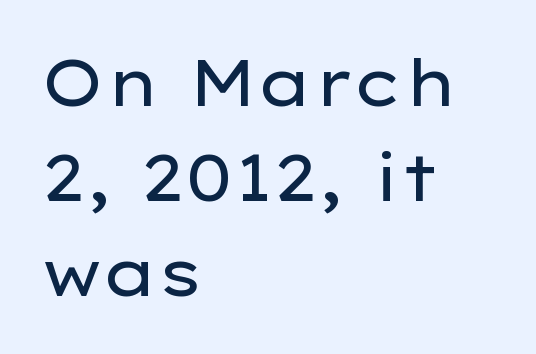
Horizontal alignment here is leftward, the default for most running prose. The specimen reads as upright at a glance. Stems and bowls with no extra thickness — not bold. Note the varied advance widths — an 'i' is clearly narrower than an 'm'. Typographically, this falls in the sans-serif category. If you measured baseline to baseline, you'd find a middling distance.
